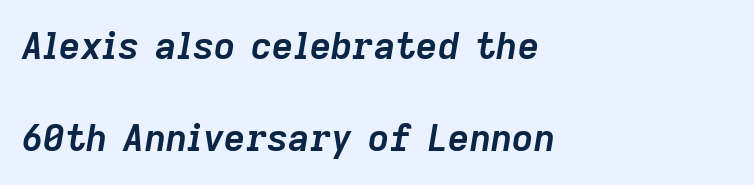
The image shows 37 px semibold type, italic (leaning right); set left-aligned, loose line spacing (2.49x), normal letter spacing, not underlined; low stroke contrast and a medium x-height.
